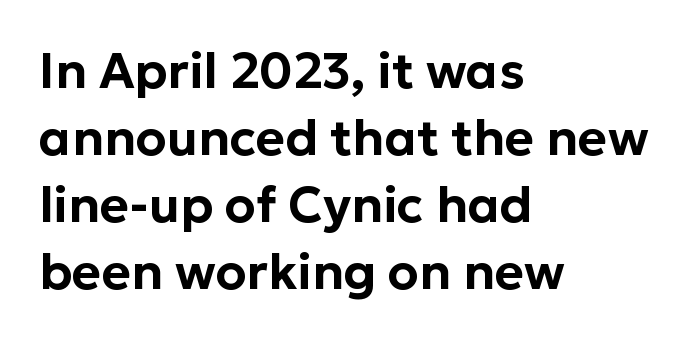
This sample keeps an unexceptional amount of space between lines. Every character sits straight up, as roman type does. Observe the absence of serifs on each vertical stroke in this sample. If you drew a ruler down the left edge, every line would touch it. Each row of text sits above clean, open space. Character widths vary here, with narrow letters taking less room than wide ones.
